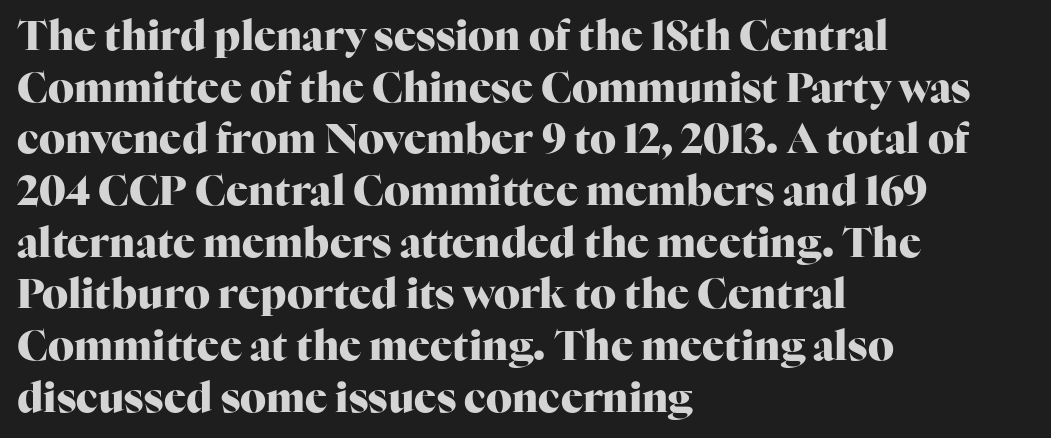
The characters display serif detailing at their extremities. The paragraph shown leans on its left margin. Bare-footed words on every line. Reading down the column, the eye jumps a familiar distance to each next line.
